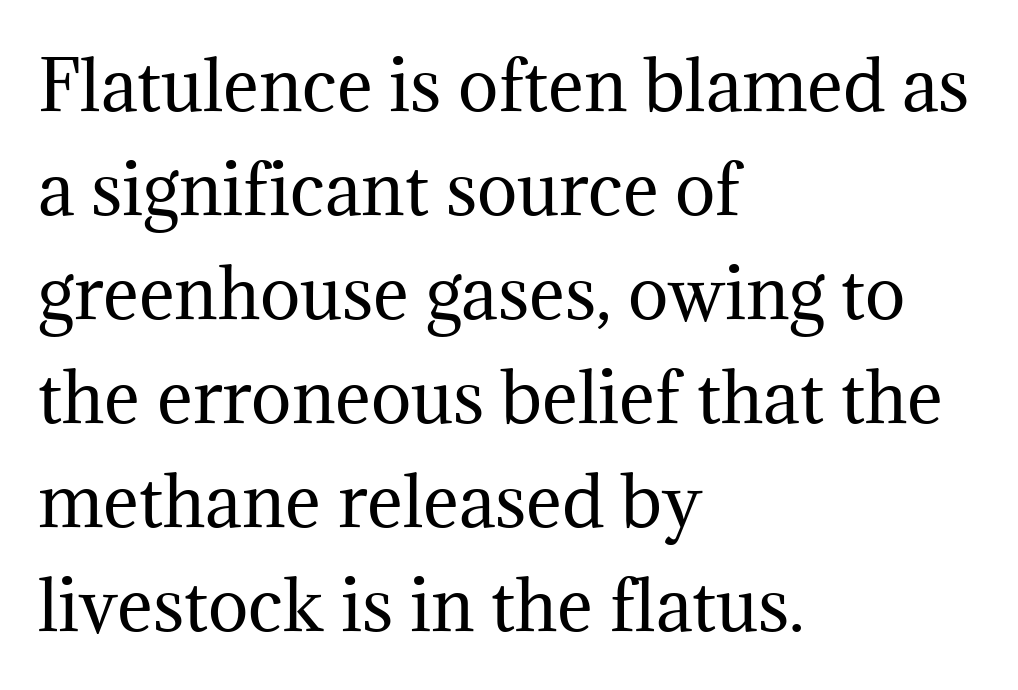
The image shows 68 px regular-weight serif type, upright; set left-aligned, normal line spacing (1.53x), normal letter spacing, not underlined; medium stroke contrast and a medium x-height.
